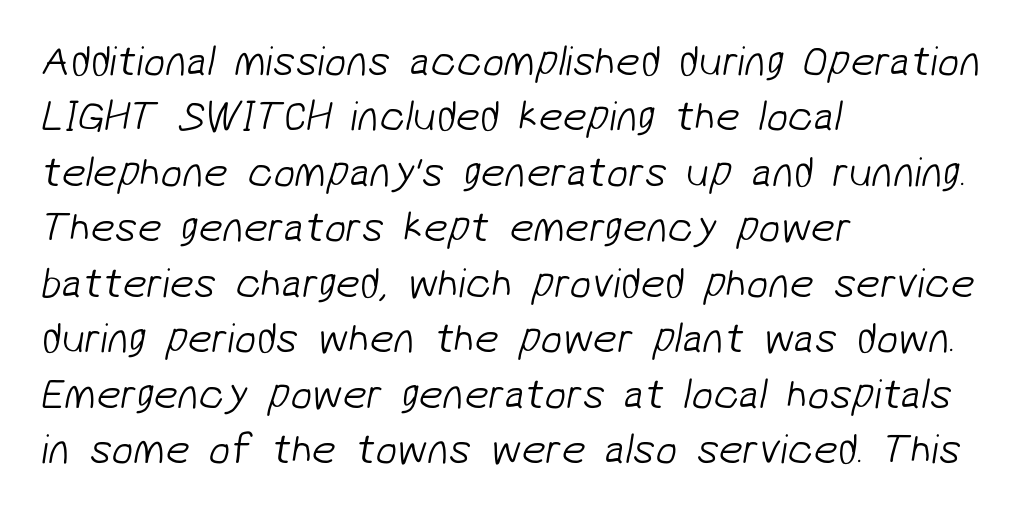
Students, note that the glyphs here touch the page at normal intervals. Observe the absence of serifs on each vertical stroke in this sample. Teacher's note: observe the even left margin — that is flush-left alignment. Rule under the text: the space is simply empty. The face used here is proportionally spaced, like ordinary book or web type. One glance says typical: line gaps are just what's usual.
